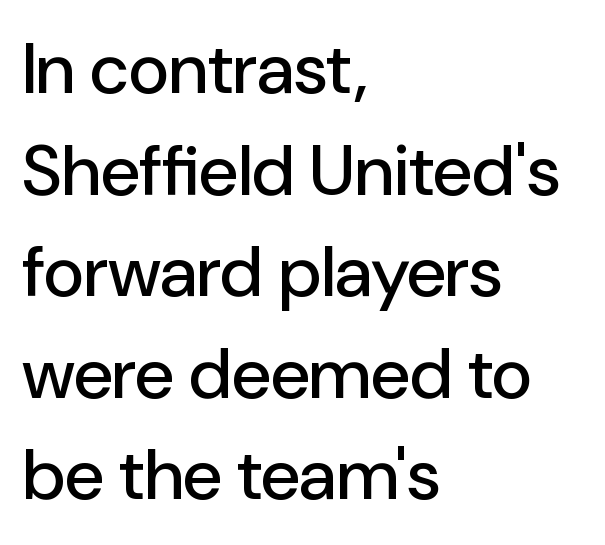
{"serif": "no", "italic": "no", "width": "normal", "stroke_contrast": "low", "x_height": "medium", "monospaced": "no", "underline": "no", "align": "left", "line_spacing": "normal", "line_spacing_ratio": 1.43, "letter_spacing": "normal", "letter_spacing_em": 0.0, "glyph_px": 71}
